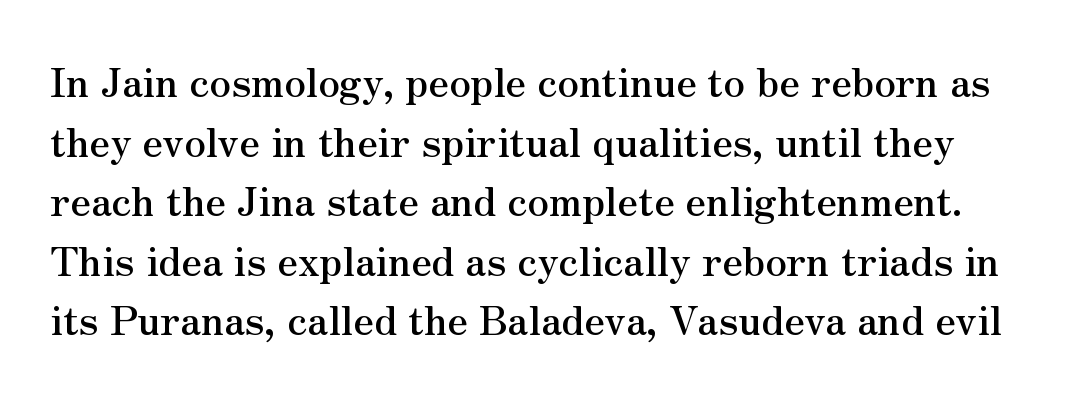
A typesetter would mark this as roman, not italic. Reading down the column, the eye jumps a familiar distance to each next line. The passage shown is typeset with a serif family. A typesetter would call this zero additional tracking. Proportional: the letters do not fall into vertical columns.
